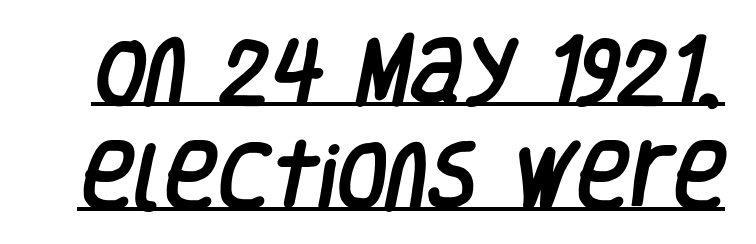
{"serif": "no", "width": "condensed", "stroke_contrast": "low", "x_height": "large", "monospaced": "no", "underline": "yes", "line_spacing": "normal", "line_spacing_ratio": 1.44, "letter_spacing": "normal", "letter_spacing_em": 0.0, "glyph_px": 73}
